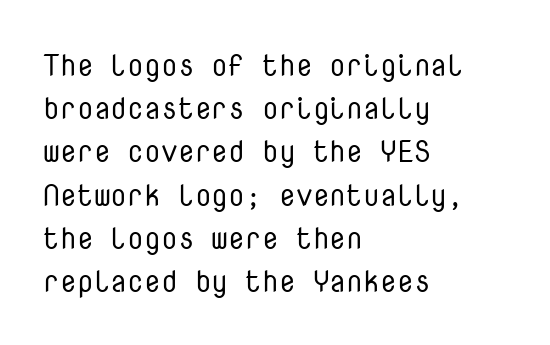
Q: Is the text bold? A: No.
Q: Is the text italic (slanted)? A: No, it is upright.
Q: Is the typeface a serif or a sans-serif typeface? A: Sans-serif.
Q: Is the text underlined? A: No.
Q: How is the paragraph aligned? A: Left-aligned.
Q: Is the spacing between letters normal or unusually wide? A: Normal.
Q: Is the spacing between lines tight, normal or loose? A: Normal.
Q: Width (condensed, normal, or wide)? A: Normal.
Q: Stroke contrast? A: Low.
Q: x-height? A: Medium.
Q: Monospaced? A: Yes.
